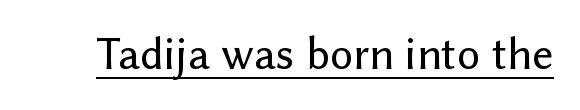
Q: Is the text italic (slanted)? A: No, it is upright.
Q: Is the typeface a serif or a sans-serif typeface? A: Sans-serif.
Q: Is the text underlined? A: Yes.
Q: Is the spacing between letters normal or unusually wide? A: Normal.
Q: Width (condensed, normal, or wide)? A: Normal.
Q: Stroke contrast? A: Low.
Q: x-height? A: Medium.
Q: Monospaced? A: No.
